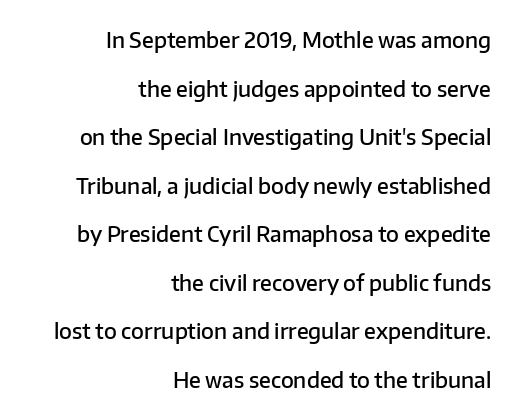
Q: Is the text bold? A: Semi-bold.
Q: Is the text italic (slanted)? A: No, it is upright.
Q: Is the text underlined? A: No.
Q: How is the paragraph aligned? A: Right-aligned.
Q: Is the spacing between letters normal or unusually wide? A: Normal.
Q: Is the spacing between lines tight, normal or loose? A: Loose.
